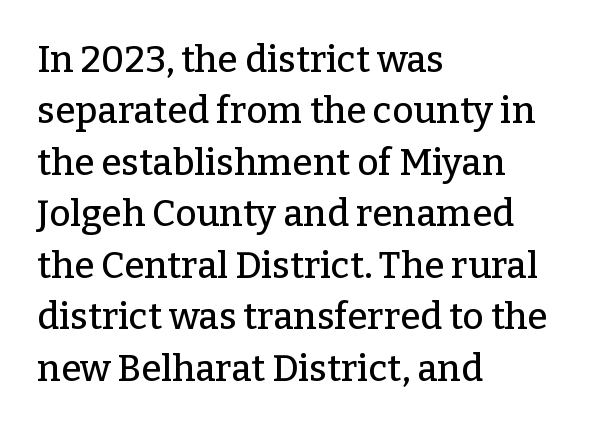
{"serif": "yes", "italic": "no", "width": "normal", "stroke_contrast": "low", "x_height": "medium", "monospaced": "no", "underline": "no", "align": "left", "line_spacing": "normal", "line_spacing_ratio": 1.39, "letter_spacing": "normal", "letter_spacing_em": 0.0, "glyph_px": 37}
